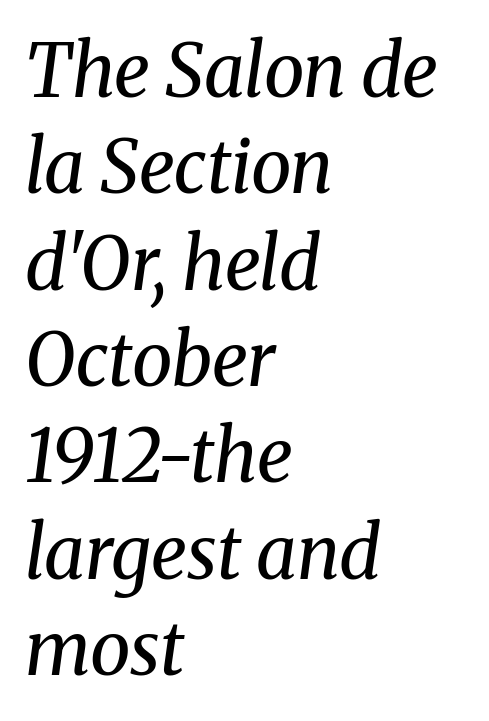
The image shows 73 px regular-weight serif type, italic (leaning right); set left-aligned, normal line spacing (1.32x), normal letter spacing, not underlined; medium stroke contrast and a medium x-height.
